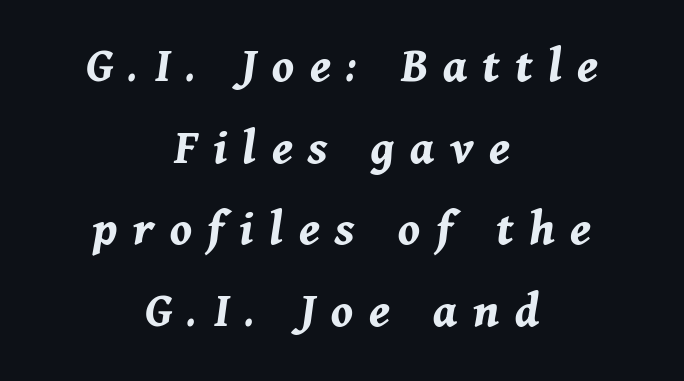
Q: Is the text bold? A: Yes.
Q: Is the text italic (slanted)? A: Yes, it leans right by about 11 degrees.
Q: Is the text underlined? A: No.
Q: How is the paragraph aligned? A: Centered.
Q: Is the spacing between letters normal or unusually wide? A: Unusually wide.
Q: Is the spacing between lines tight, normal or loose? A: Normal.
Q: Width (condensed, normal, or wide)? A: Normal.
Q: Stroke contrast? A: Medium.
Q: x-height? A: Medium.
Q: Monospaced? A: No.
